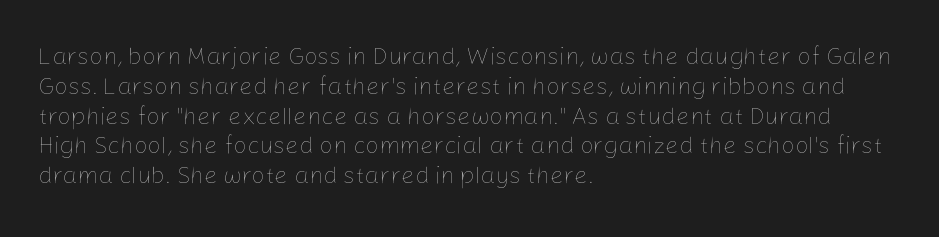
The image shows 24 px text type, upright; set left-aligned, line spacing 1.24x, normal letter spacing, not underlined.
